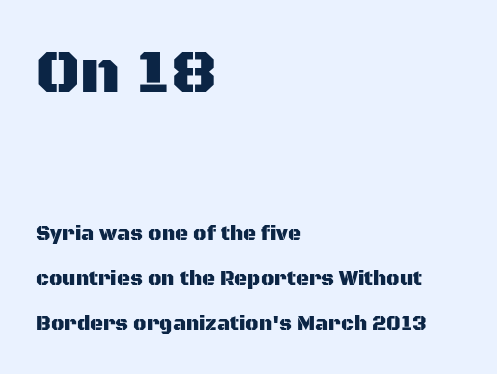
The font's upright variant was chosen for this text. Inter-character spacing is left at the font's built-in metrics. Compared with a centered layout, this one pins lines to the left instead. Varying glyph widths throughout — classic text-font behaviour. You get the large type first, then a drop to smaller type.
